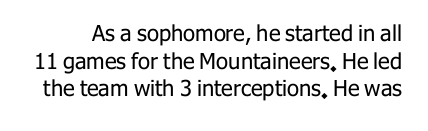
Q: Is the text bold? A: No.
Q: Is the text italic (slanted)? A: No, it is upright.
Q: Is the text underlined? A: No.
Q: Is the spacing between letters normal or unusually wide? A: Normal.
Q: Is the spacing between lines tight, normal or loose? A: Normal.
